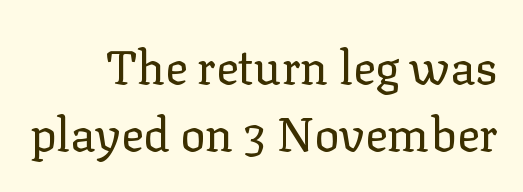
Q: Is the text bold? A: No.
Q: Is the text italic (slanted)? A: No, it is upright.
Q: Is the typeface a serif or a sans-serif typeface? A: Serif.
Q: Is the text underlined? A: No.
Q: How is the paragraph aligned? A: Right-aligned.
Q: Is the spacing between letters normal or unusually wide? A: Normal.
Q: Is the spacing between lines tight, normal or loose? A: Normal.
Q: Width (condensed, normal, or wide)? A: Normal.
Q: Stroke contrast? A: Low.
Q: x-height? A: Medium.
Q: Monospaced? A: No.
